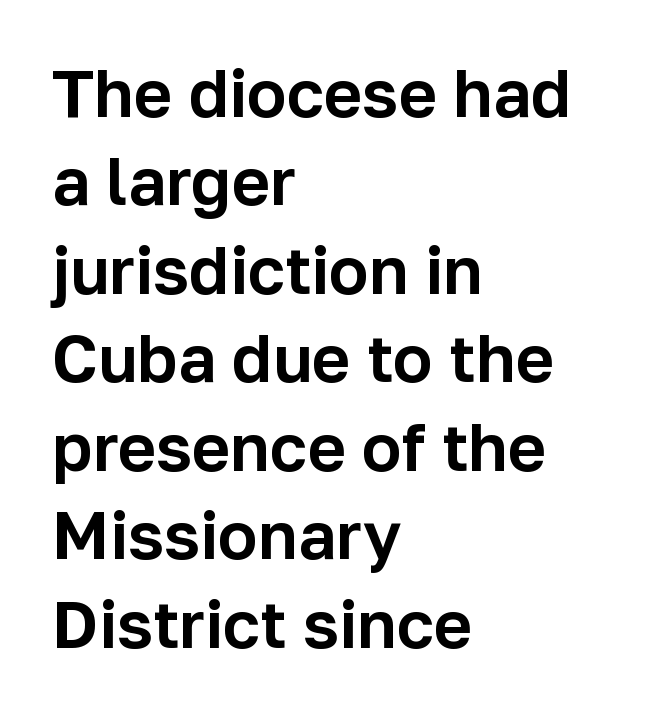
Q: Is the text italic (slanted)? A: No, it is upright.
Q: Is the typeface a serif or a sans-serif typeface? A: Sans-serif.
Q: Is the text underlined? A: No.
Q: How is the paragraph aligned? A: Left-aligned.
Q: Is the spacing between letters normal or unusually wide? A: Normal.
Q: Is the spacing between lines tight, normal or loose? A: Normal.
Q: Width (condensed, normal, or wide)? A: Normal.
Q: Stroke contrast? A: Low.
Q: x-height? A: Medium.
Q: Monospaced? A: No.
